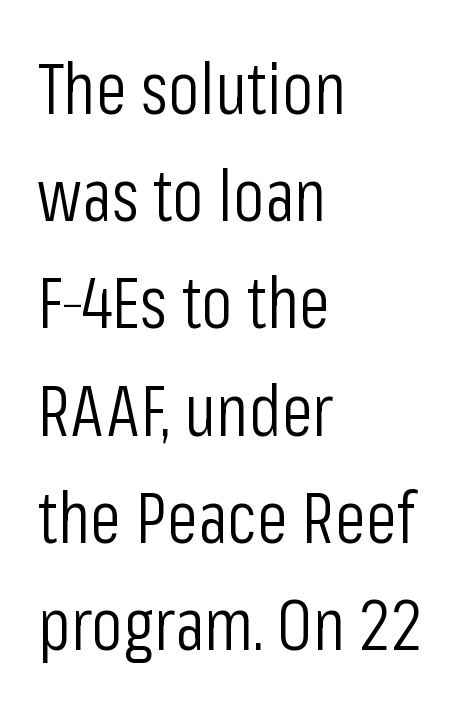
{"serif": "no", "italic": "no", "bold": "no", "weight": "light", "width": "condensed", "stroke_contrast": "low", "x_height": "medium", "monospaced": "no", "underline": "no", "align": "left", "line_spacing": "normal", "line_spacing_ratio": 1.51, "letter_spacing": "normal", "letter_spacing_em": 0.0, "glyph_px": 71}
